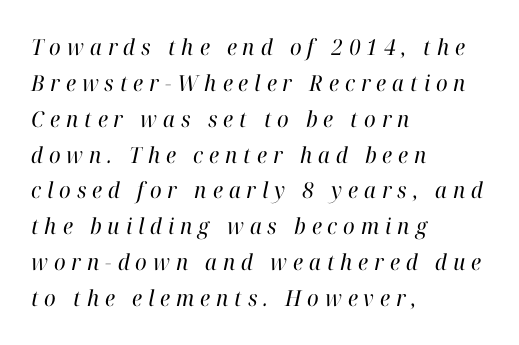
A light-to-regular cut is what we see here. Each new line begins a customary step beneath the previous one. Alignment: flush left. Check the space under the baseline: it is left empty. There is plenty of visible air inserted between adjacent glyphs.
